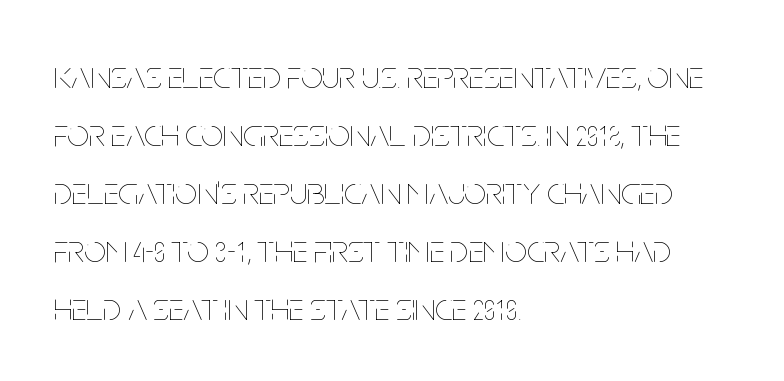
Looks like regular typesetting: each glyph gets only the width it needs. The letterforms sit at book weight or below. Does the leading feel generous? No, just average. Tracking value appears to be zero — textbook default spacing. Each row of text sits above clean, open space.
